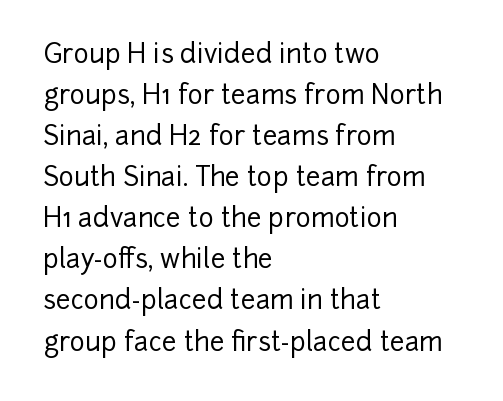
The image shows 26 px text type, upright; set left-aligned, normal line spacing (1.58x), normal letter spacing, not underlined.
